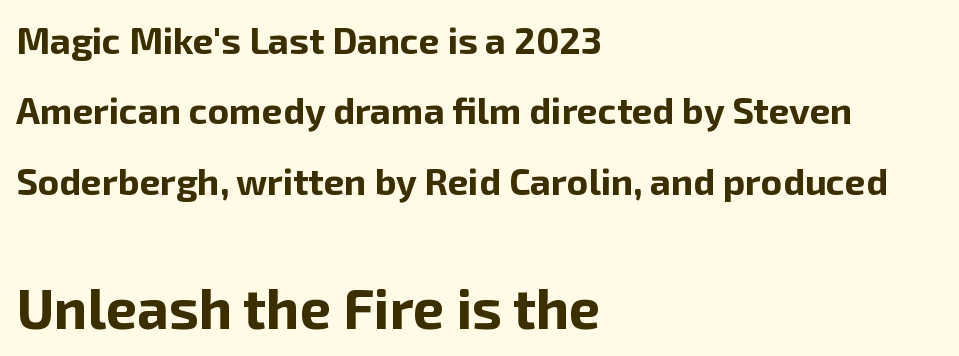
Q: Is the text bold? A: Yes.
Q: Is the text italic (slanted)? A: No, it is upright.
Q: Is the typeface a serif or a sans-serif typeface? A: Sans-serif.
Q: Is the text underlined? A: No.
Q: How is the paragraph aligned? A: Left-aligned.
Q: Is the spacing between letters normal or unusually wide? A: Normal.
Q: Is the spacing between lines tight, normal or loose? A: Loose.
Q: Which block of text is set in a larger size, the first (top) or the second (bottom)? A: The second (bottom) one.
Q: Width (condensed, normal, or wide)? A: Normal.
Q: Stroke contrast? A: Low.
Q: x-height? A: Medium.
Q: Monospaced? A: No.
